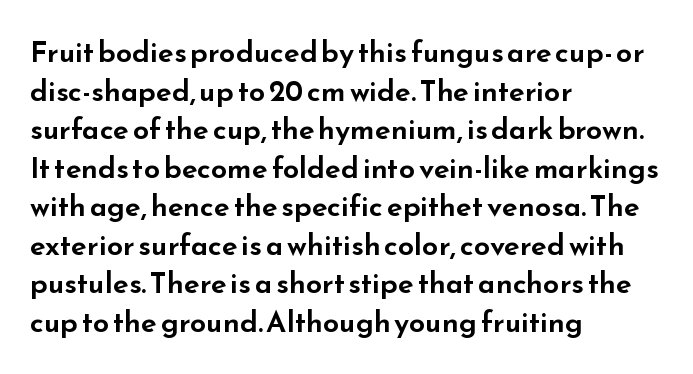
Q: Is the text italic (slanted)? A: No, it is upright.
Q: Is the typeface a serif or a sans-serif typeface? A: Sans-serif.
Q: Is the text underlined? A: No.
Q: How is the paragraph aligned? A: Left-aligned.
Q: Is the spacing between letters normal or unusually wide? A: Normal.
Q: Is the spacing between lines tight, normal or loose? A: Normal.
Q: Width (condensed, normal, or wide)? A: Wide.
Q: Stroke contrast? A: Low.
Q: x-height? A: Small.
Q: Monospaced? A: No.
